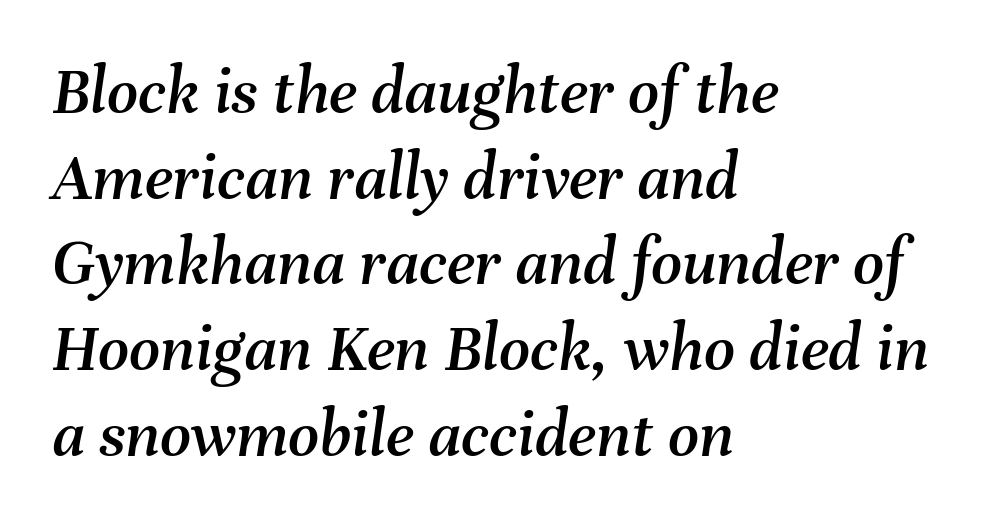
Q: Is the text italic (slanted)? A: Yes, it leans right by about 8 degrees.
Q: Is the text underlined? A: No.
Q: How is the paragraph aligned? A: Left-aligned.
Q: Is the spacing between letters normal or unusually wide? A: Normal.
Q: Is the spacing between lines tight, normal or loose? A: Normal.
Q: Width (condensed, normal, or wide)? A: Normal.
Q: Stroke contrast? A: Medium.
Q: x-height? A: Medium.
Q: Monospaced? A: No.
